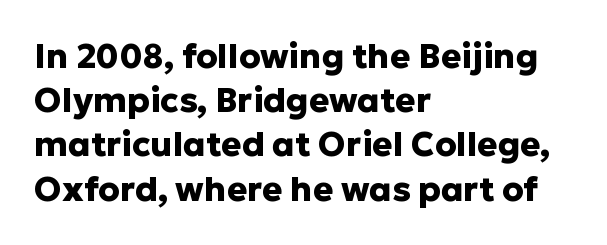
{"serif": "no", "italic": "no", "bold": "yes", "weight": "heavy", "width": "normal", "stroke_contrast": "low", "x_height": "medium", "monospaced": "no", "underline": "no", "align": "left", "line_spacing": "normal", "line_spacing_ratio": 1.3, "letter_spacing": "normal", "letter_spacing_em": 0.0, "glyph_px": 34}
